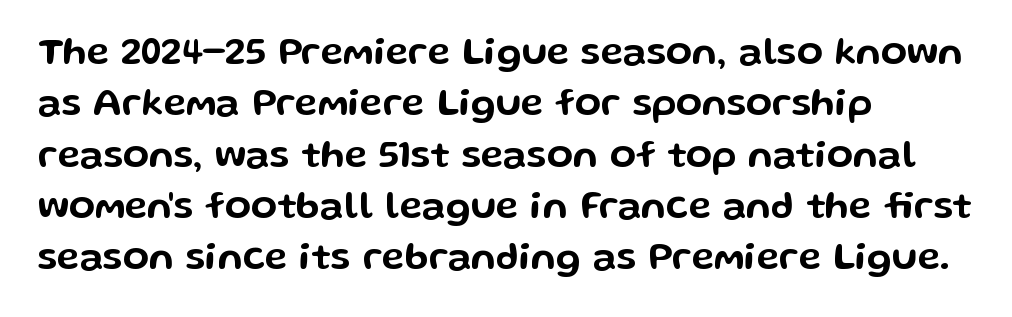
{"serif": "no", "italic": "no", "width": "wide", "stroke_contrast": "low", "x_height": "medium", "monospaced": "no", "underline": "no", "align": "left", "line_spacing": "normal", "line_spacing_ratio": 1.35, "letter_spacing": "normal", "letter_spacing_em": 0.0, "glyph_px": 38}
